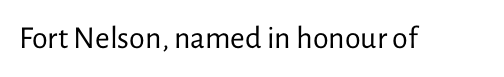
The image shows 32 px regular-weight sans-serif type, upright; set normal letter spacing, not underlined; low stroke contrast and a medium x-height.
